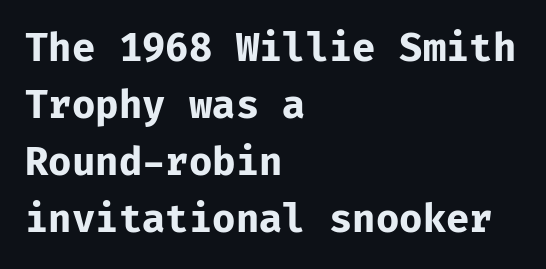
{"serif": "no", "italic": "no", "bold": "yes", "weight": "bold", "width": "normal", "stroke_contrast": "low", "x_height": "medium", "underline": "no", "align": "left", "line_spacing": "normal", "line_spacing_ratio": 1.5, "letter_spacing": "normal", "letter_spacing_em": 0.0, "glyph_px": 38}
